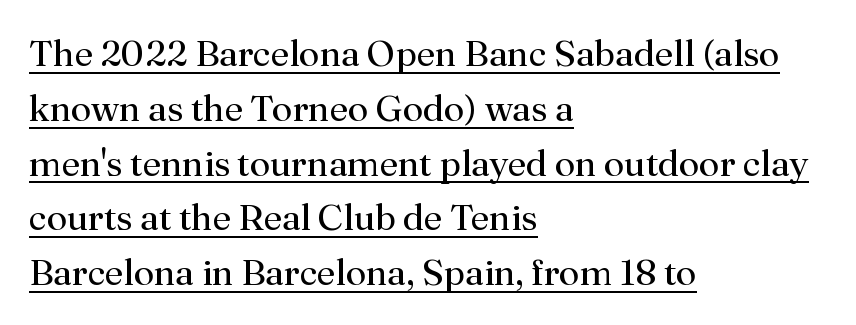
The image shows 37 px regular-weight serif type, upright; set left-aligned, normal line spacing (1.48x), normal letter spacing, underlined; medium stroke contrast and a small x-height.
